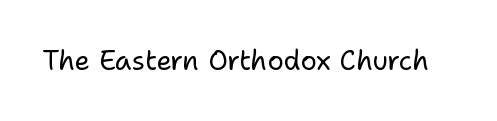
{"italic": "no", "bold": "no", "underline": "no", "letter_spacing": "normal", "letter_spacing_em": 0.0, "glyph_px": 27}
